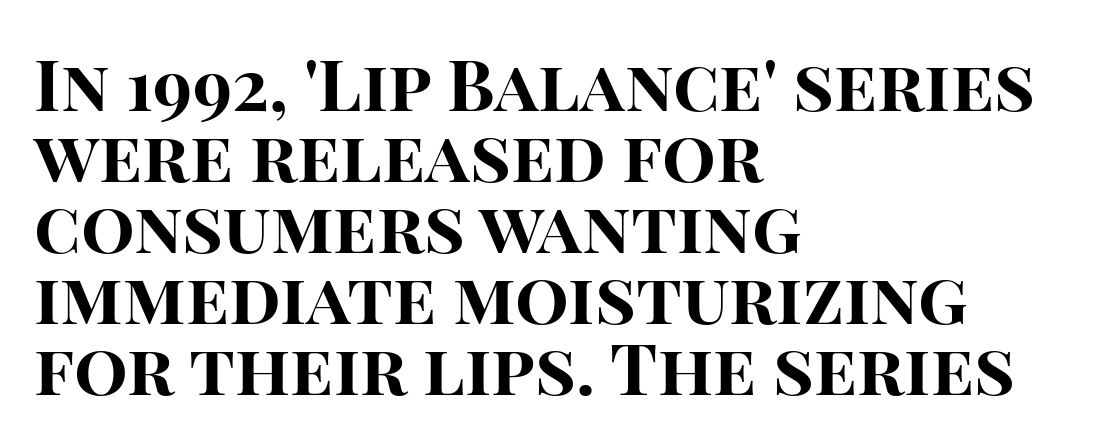
The image shows 71 px bold sans-serif type, upright; set left-aligned, tight line spacing (1.0x), normal letter spacing, not underlined; high stroke contrast and a large x-height.
